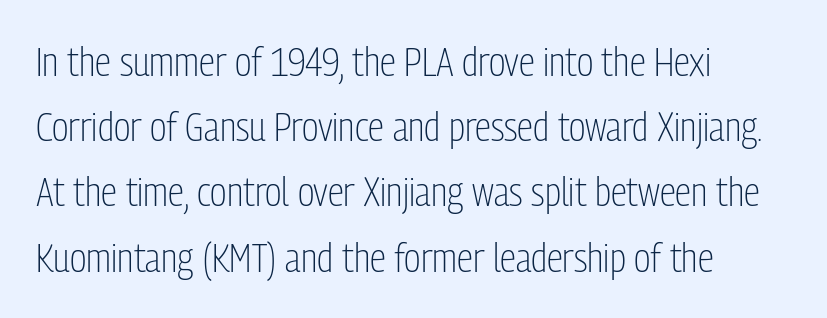
Q: Is the text bold? A: No.
Q: Is the text italic (slanted)? A: No, it is upright.
Q: Is the typeface a serif or a sans-serif typeface? A: Sans-serif.
Q: Is the text underlined? A: No.
Q: How is the paragraph aligned? A: Left-aligned.
Q: Is the spacing between letters normal or unusually wide? A: Normal.
Q: Is the spacing between lines tight, normal or loose? A: Normal.
Q: Width (condensed, normal, or wide)? A: Condensed.
Q: Stroke contrast? A: Low.
Q: x-height? A: Medium.
Q: Monospaced? A: No.
